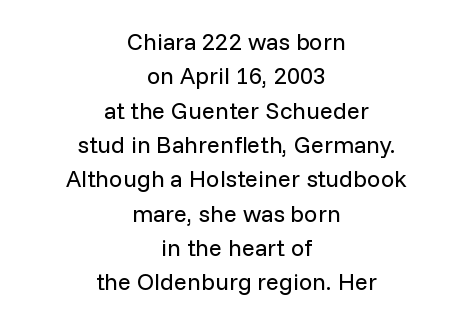
Q: Is the text bold? A: No.
Q: Is the text italic (slanted)? A: No, it is upright.
Q: Is the text underlined? A: No.
Q: How is the paragraph aligned? A: Centered.
Q: Is the spacing between letters normal or unusually wide? A: Normal.
Q: Is the spacing between lines tight, normal or loose? A: Normal.
